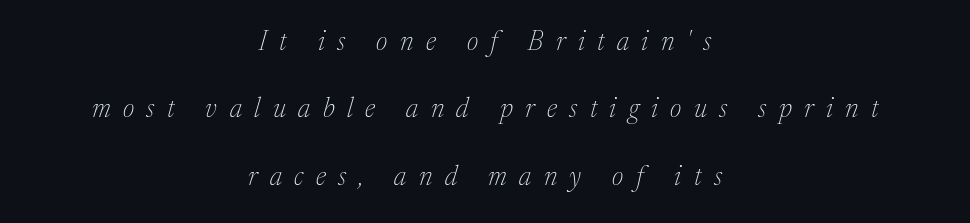
The type is letterspaced generously, with wide tracking. The passage shown is not underscored anywhere. If you drew a line through each stem, it would be angled. Each new line begins a long way beneath the previous one. The whitespace from short lines is split evenly between both sides.
